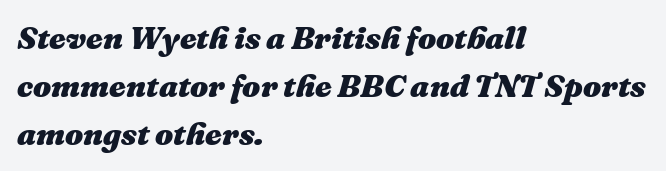
The image shows 32 px heavy type, italic (leaning right); set left-aligned, normal line spacing (1.5x), normal letter spacing, not underlined; medium stroke contrast and a medium x-height.
